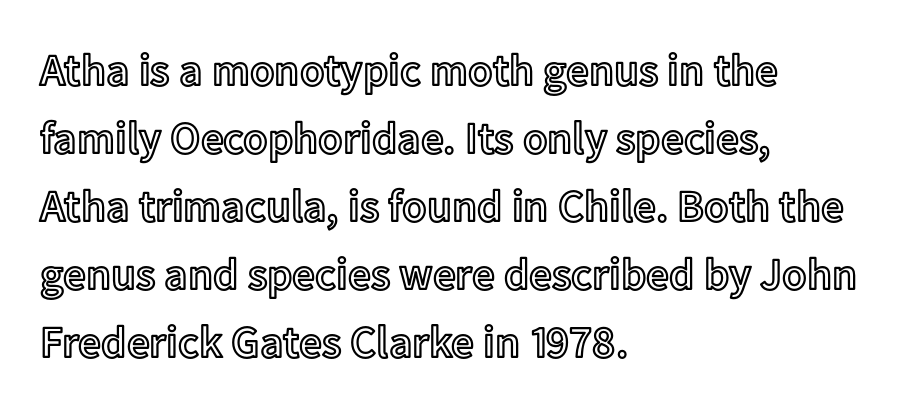
It's the straight-up-and-down kind of type. Regarding leading, the lines here are spaced in the standard way. Unmarked baselines from the first word to the last. Horizontal alignment here is leftward, the default for most running prose. You could not count columns in this text — the font is proportionally spaced. The type is set solid horizontally, with unmodified tracking.
